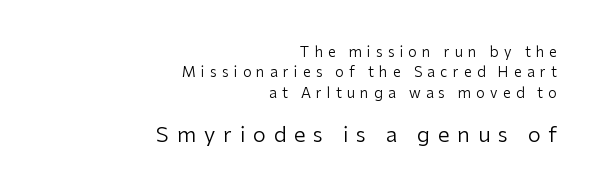
{"italic": "no", "bold": "no", "underline": "no", "align": "right", "line_spacing": "normal", "line_spacing_ratio": 1.46, "letter_spacing": "wide", "letter_spacing_em": 0.37, "larger_block": "second", "size_ratio": 1.5, "glyph_px": 21}
